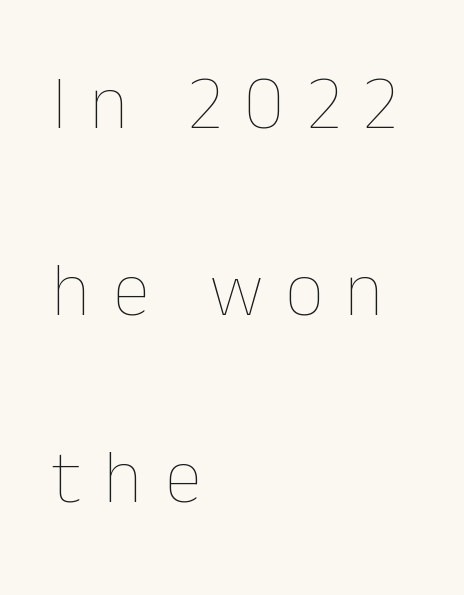
The image shows 76 px thin type, upright; set left-aligned, loose line spacing (2.46x), unusually wide letter spacing (+0.29 em), not underlined; low stroke contrast and a medium x-height.
